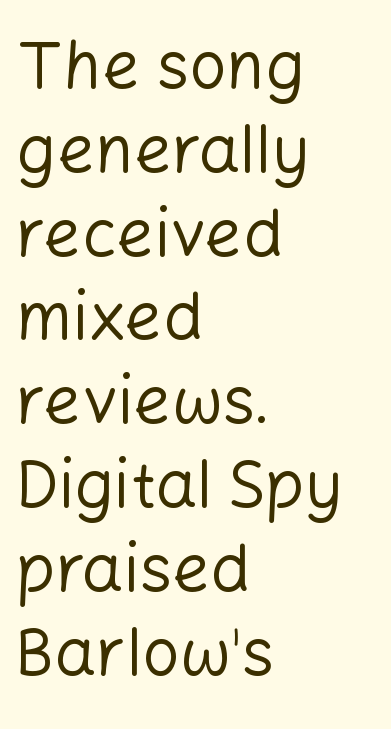
Q: Is the text bold? A: No.
Q: Is the text italic (slanted)? A: No, it is upright.
Q: Is the typeface a serif or a sans-serif typeface? A: Sans-serif.
Q: Is the text underlined? A: No.
Q: How is the paragraph aligned? A: Left-aligned.
Q: Is the spacing between letters normal or unusually wide? A: Normal.
Q: Is the spacing between lines tight, normal or loose? A: Normal.
Q: Width (condensed, normal, or wide)? A: Normal.
Q: Stroke contrast? A: Low.
Q: x-height? A: Medium.
Q: Monospaced? A: No.
